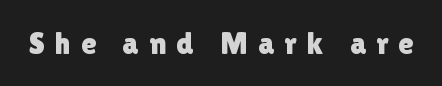
The image shows 31 px sans-serif type, upright; set unusually wide letter spacing (+0.33 em), not underlined; a medium x-height.
